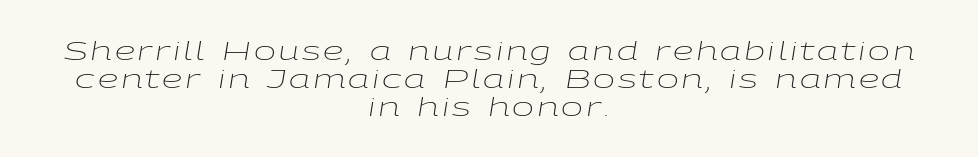
The strokes carry an ordinary text weight at most. The letters are slanted; this is an italic face. Short and long lines alike share a common midpoint. Underlining? Definitely not there.
